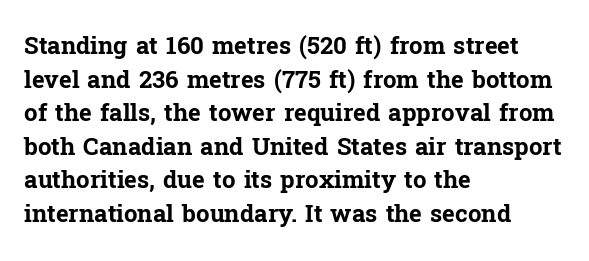
The image shows 24 px bold type, upright; set left-aligned, normal line spacing (1.4x), normal letter spacing, not underlined.
